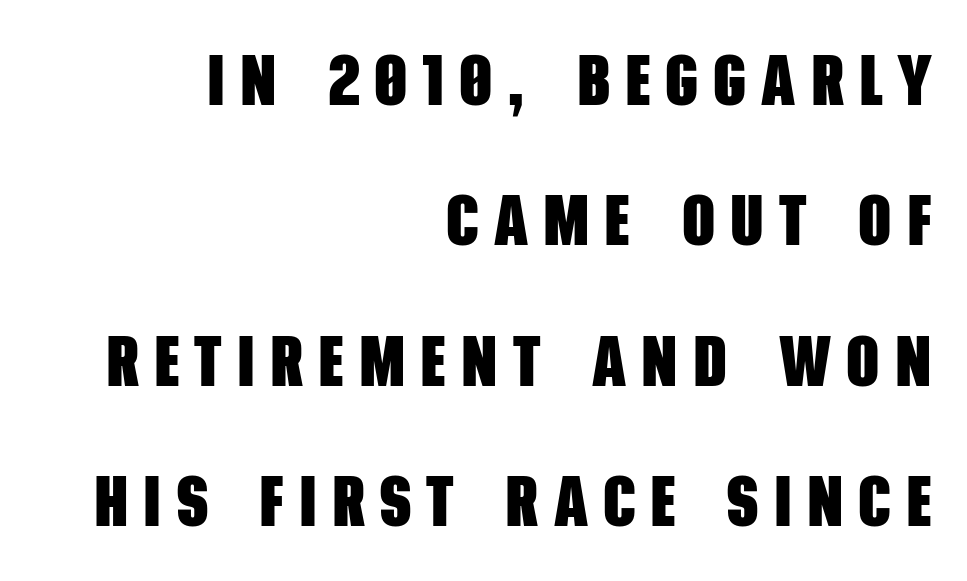
These lines have a slow, spaced-out rhythm from letter to letter. The typeface chosen for these lines omits serifs. Honestly, the rows look like they've been pulled way apart. Type without underlining. Casual observation: everything's shoved over to the right. Heavy, bold letterforms.
